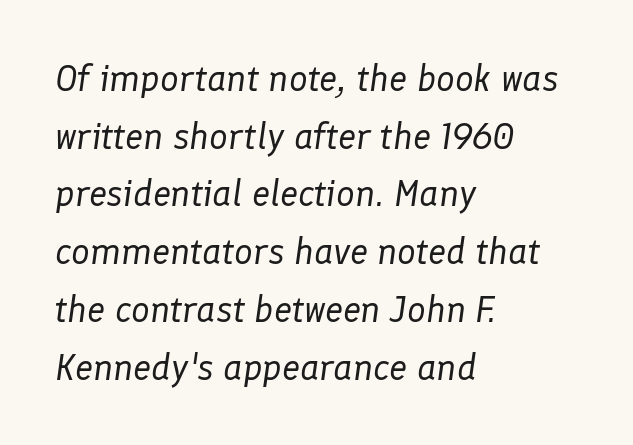
The image shows 37 px regular-weight type, italic (leaning right); set left-aligned, normal line spacing (1.56x), normal letter spacing, not underlined; low stroke contrast and a medium x-height.
